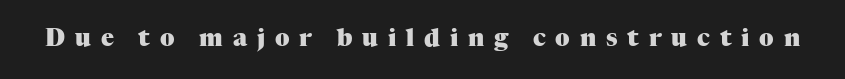
Clear beneath every line of the passage. The rendering uses a bold face; every stroke is thick and dark. Every stem runs plumb, perpendicular to the baseline. The line texture is sparse and dotted thanks to wide tracking.
